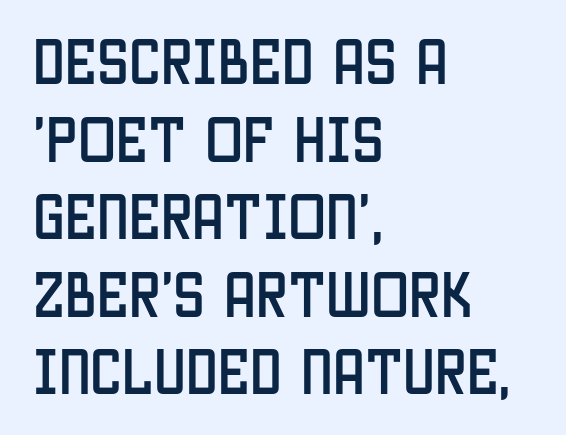
Q: Is the text italic (slanted)? A: No, it is upright.
Q: Is the typeface a serif or a sans-serif typeface? A: Sans-serif.
Q: Is the text underlined? A: No.
Q: How is the paragraph aligned? A: Left-aligned.
Q: Is the spacing between letters normal or unusually wide? A: Normal.
Q: Is the spacing between lines tight, normal or loose? A: Normal.
Q: Width (condensed, normal, or wide)? A: Condensed.
Q: Stroke contrast? A: Low.
Q: x-height? A: Large.
Q: Monospaced? A: No.
